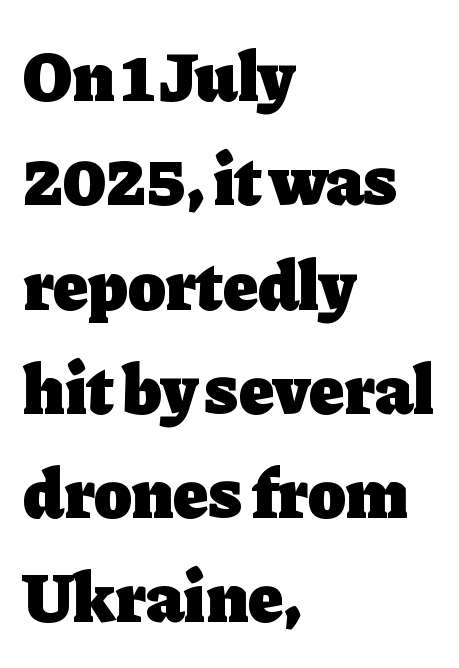
Q: Is the text bold? A: Yes.
Q: Is the text italic (slanted)? A: No, it is upright.
Q: Is the typeface a serif or a sans-serif typeface? A: Serif.
Q: Is the text underlined? A: No.
Q: How is the paragraph aligned? A: Left-aligned.
Q: Is the spacing between letters normal or unusually wide? A: Normal.
Q: Is the spacing between lines tight, normal or loose? A: Normal.
Q: Width (condensed, normal, or wide)? A: Normal.
Q: Stroke contrast? A: Low.
Q: x-height? A: Medium.
Q: Monospaced? A: No.
